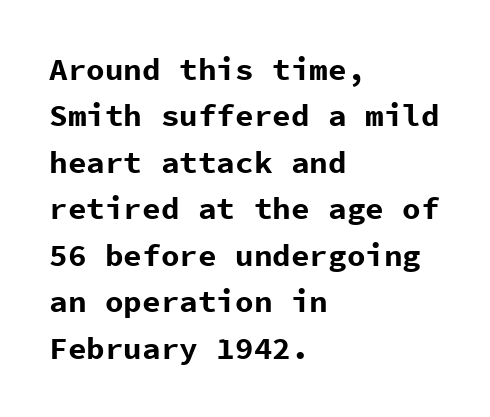
The image shows 31 px bold sans-serif type, upright, monospaced; set left-aligned, normal line spacing (1.5x), normal letter spacing, not underlined; low stroke contrast and a medium x-height.
